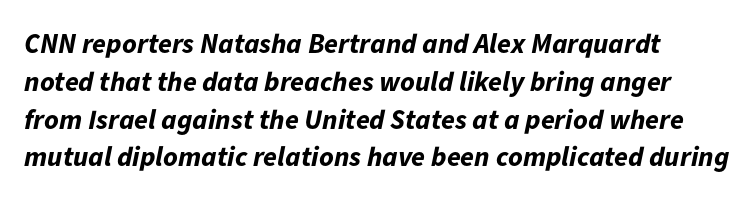
The image shows 28 px bold type, italic (leaning right); set normal line spacing (1.35x), normal letter spacing, not underlined; low stroke contrast and a medium x-height.
